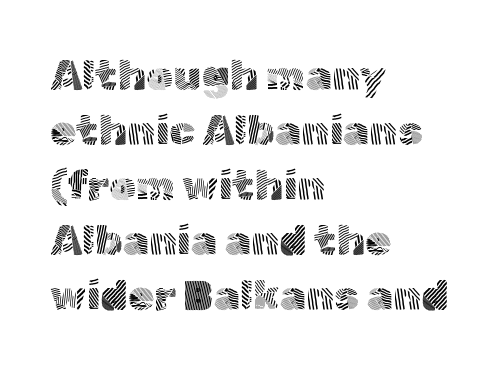
Q: Is the text bold? A: No.
Q: Is the text italic (slanted)? A: No, it is upright.
Q: Is the typeface a serif or a sans-serif typeface? A: Sans-serif.
Q: Is the text underlined? A: No.
Q: How is the paragraph aligned? A: Left-aligned.
Q: Is the spacing between letters normal or unusually wide? A: Normal.
Q: Is the spacing between lines tight, normal or loose? A: Normal.
Q: Width (condensed, normal, or wide)? A: Normal.
Q: x-height? A: Medium.
Q: Monospaced? A: No.
